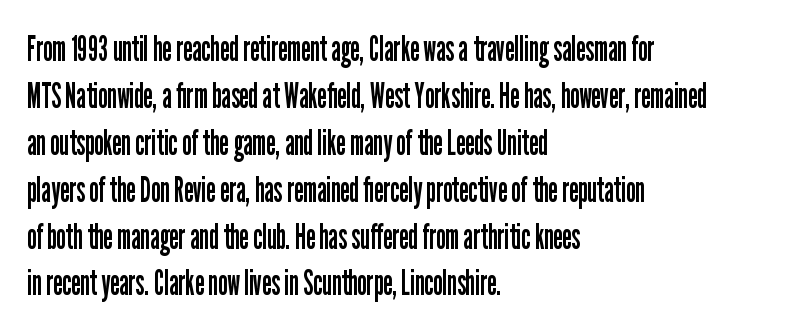
{"serif": "no", "italic": "no", "bold": "no", "weight": "regular", "width": "condensed", "stroke_contrast": "low", "x_height": "medium", "monospaced": "no", "underline": "no", "align": "left", "line_spacing": "normal", "line_spacing_ratio": 1.34, "letter_spacing": "normal", "letter_spacing_em": 0.0, "glyph_px": 35}
